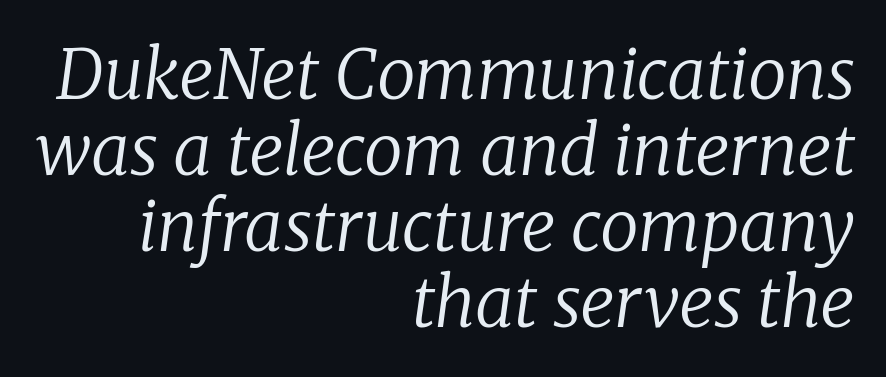
{"serif": "yes", "italic": "yes", "lean": "right", "slant_degrees": 8, "bold": "no", "weight": "regular", "width": "normal", "stroke_contrast": "low", "x_height": "medium", "monospaced": "no", "underline": "no", "align": "right", "line_spacing": "tight", "line_spacing_ratio": 1.1, "letter_spacing": "normal", "letter_spacing_em": 0.0, "glyph_px": 69}
